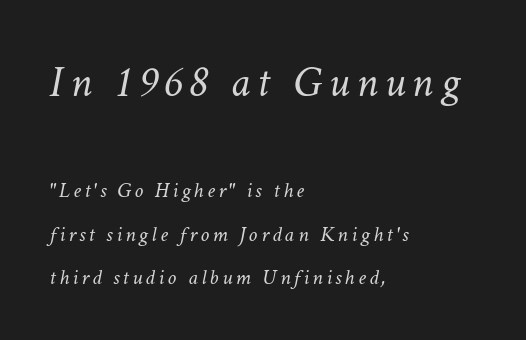
Q: Is the text bold? A: No.
Q: Is the text italic (slanted)? A: Yes, it leans right by about 11 degrees.
Q: Is the text underlined? A: No.
Q: How is the paragraph aligned? A: Left-aligned.
Q: Is the spacing between lines tight, normal or loose? A: Loose.
Q: Which block of text is set in a larger size, the first (top) or the second (bottom)? A: The first (top) one.
Q: Width (condensed, normal, or wide)? A: Normal.
Q: Stroke contrast? A: Low.
Q: x-height? A: Medium.
Q: Monospaced? A: No.
